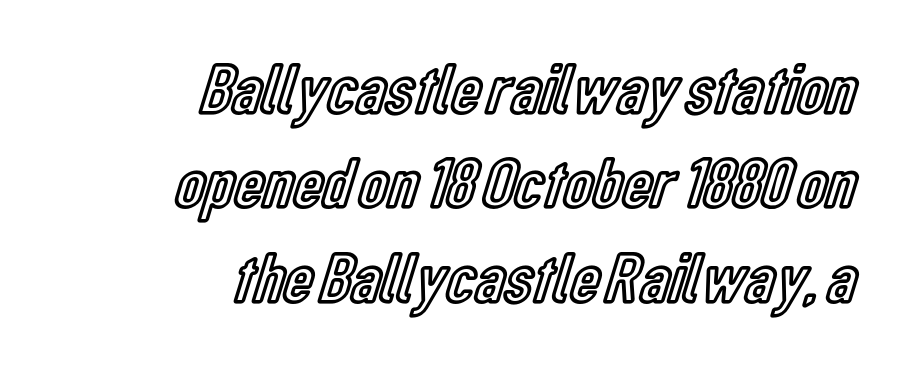
The image shows 72 px condensed type; set right-aligned, normal line spacing (1.31x), normal letter spacing, not underlined; a medium x-height.
